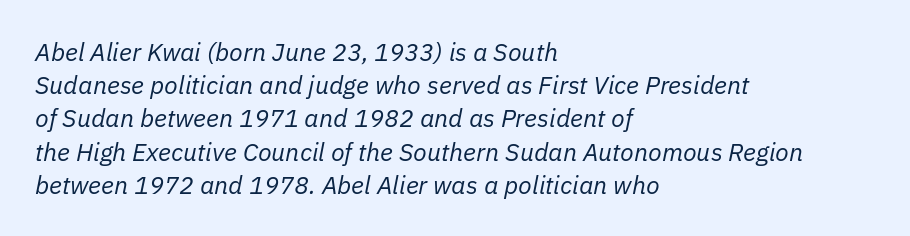
The letters look calm and open, with moderate or lighter stems. The passage shown has conventional tracking throughout. These lines were composed using italics. A bare baseline throughout the passage. Leading: standard. Where is the straight margin? On the left.
